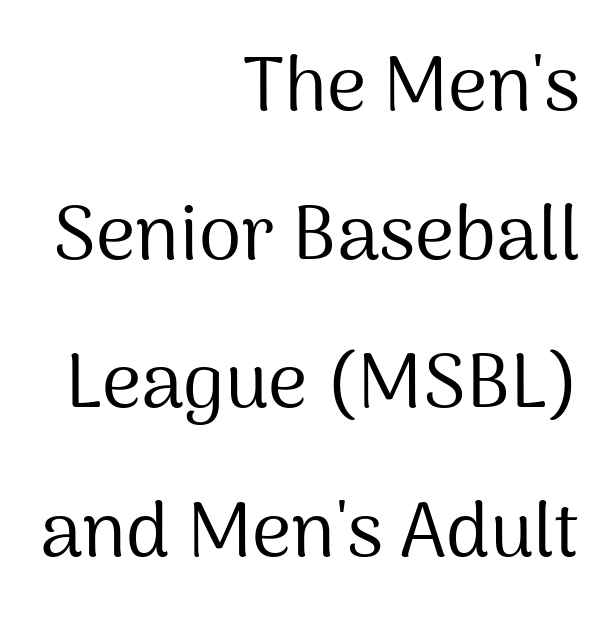
The image shows 77 px regular-weight sans-serif type, upright; set right-aligned, loose line spacing (1.93x), normal letter spacing, not underlined; medium stroke contrast and a medium x-height.
